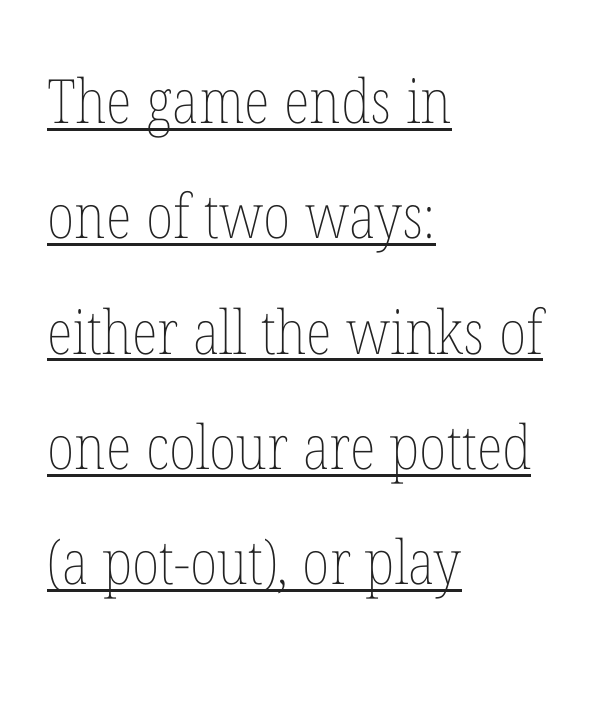
Q: Is the text bold? A: No.
Q: Is the text italic (slanted)? A: No, it is upright.
Q: Is the text underlined? A: Yes.
Q: How is the paragraph aligned? A: Left-aligned.
Q: Is the spacing between letters normal or unusually wide? A: Normal.
Q: Width (condensed, normal, or wide)? A: Condensed.
Q: Stroke contrast? A: Low.
Q: x-height? A: Medium.
Q: Monospaced? A: No.
